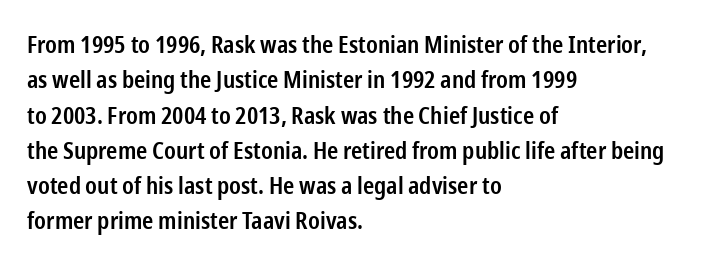
The image shows 24 px text type, upright; set left-aligned, normal line spacing (1.47x), normal letter spacing, not underlined.
